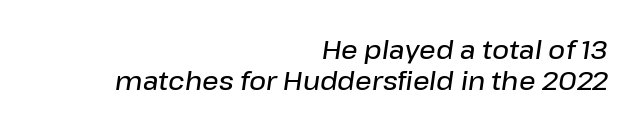
{"italic": "yes", "lean": "right", "slant_degrees": 8, "bold": "semi", "underline": "no", "align": "right", "line_spacing_ratio": 1.2, "letter_spacing": "normal", "letter_spacing_em": 0.0, "glyph_px": 26}
